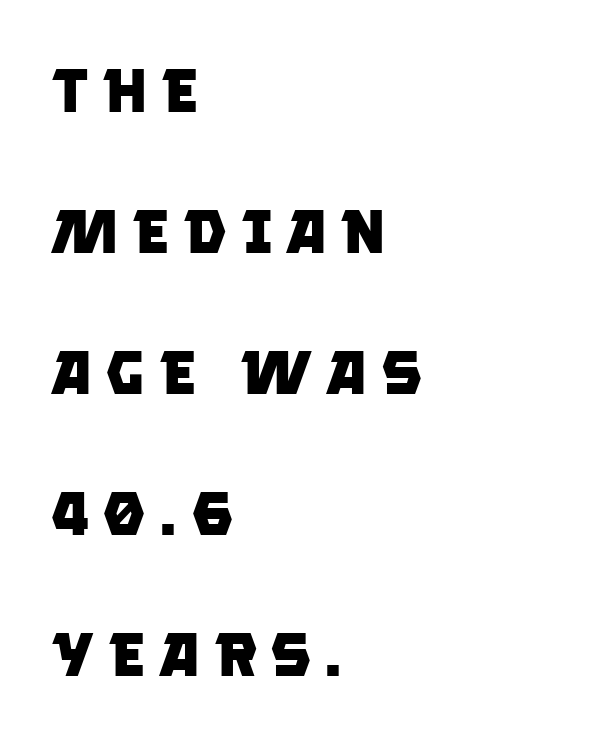
Here the glyphs are tracked loosely, breaking word shapes into spaced letters. Widely set lines give the paragraph a tall, airy silhouette. Bold? Absolutely — the strokes are thick and heavy. Teacher's note: observe the even left margin — that is flush-left alignment.
